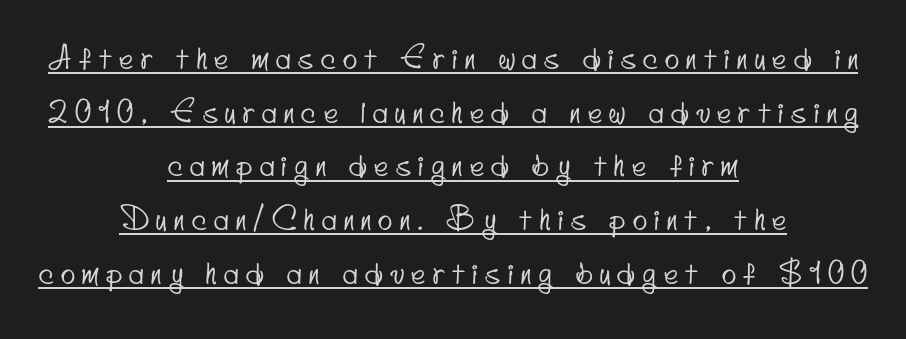
The image shows 30 px condensed sans-serif type; set centered, line spacing 1.79x, unusually wide letter spacing (+0.25 em), underlined; low stroke contrast and a small x-height.
